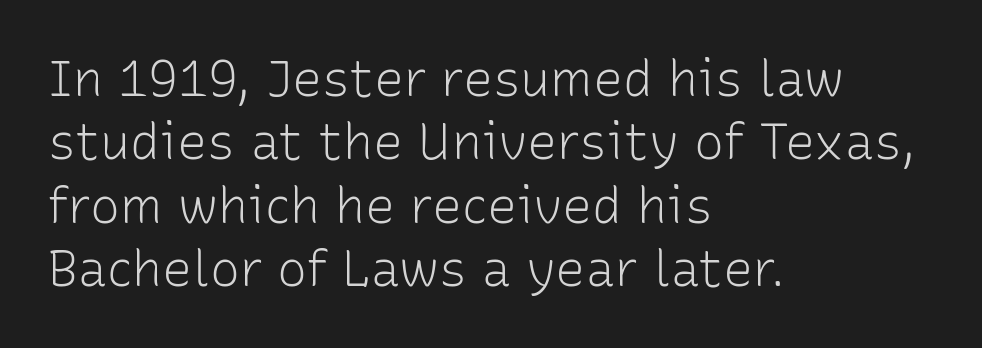
The image shows 50 px light sans-serif type, upright; set left-aligned, normal line spacing (1.27x), normal letter spacing, not underlined; low stroke contrast and a medium x-height.
